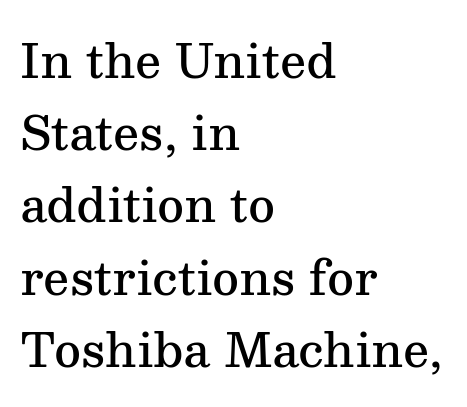
Q: Is the text bold? A: Semi-bold.
Q: Is the text italic (slanted)? A: No, it is upright.
Q: Is the typeface a serif or a sans-serif typeface? A: Serif.
Q: Is the text underlined? A: No.
Q: How is the paragraph aligned? A: Left-aligned.
Q: Is the spacing between letters normal or unusually wide? A: Normal.
Q: Is the spacing between lines tight, normal or loose? A: Normal.
Q: Width (condensed, normal, or wide)? A: Normal.
Q: Stroke contrast? A: Medium.
Q: x-height? A: Medium.
Q: Monospaced? A: No.
